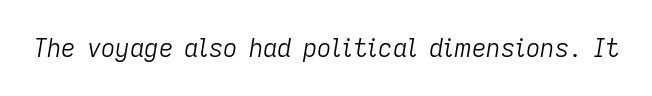
How are the letters spaced? Ordinarily, with no added tracking. Letters have the restrained weight of plain body copy at most. The specimen omits any rule beneath the text block's lines. Slanted lettering throughout.
